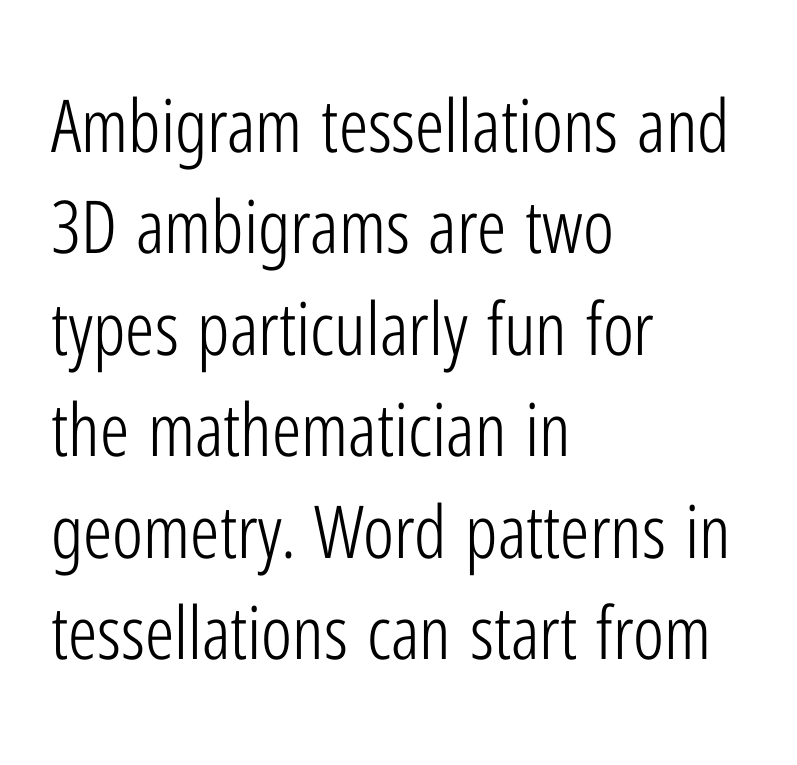
This rendering leaves character spacing at its baseline value. Compared with typical paragraphs, the rows here are spaced about the same. Ascenders rise straight up at ninety degrees. The face used here is proportionally spaced, like ordinary book or web type.
